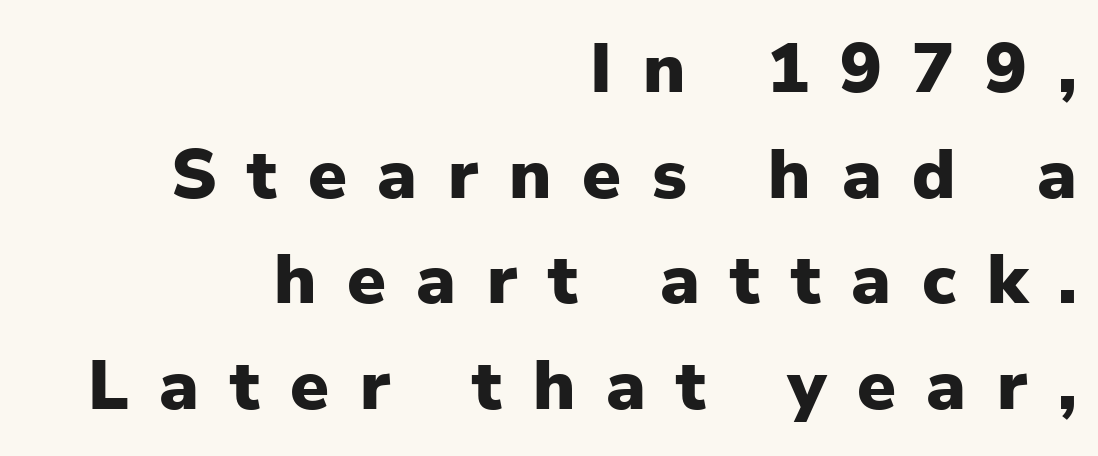
{"serif": "no", "italic": "no", "bold": "yes", "weight": "heavy", "width": "normal", "stroke_contrast": "low", "x_height": "medium", "monospaced": "no", "underline": "no", "align": "right", "line_spacing": "normal", "line_spacing_ratio": 1.51, "letter_spacing": "wide", "letter_spacing_em": 0.44, "glyph_px": 70}
